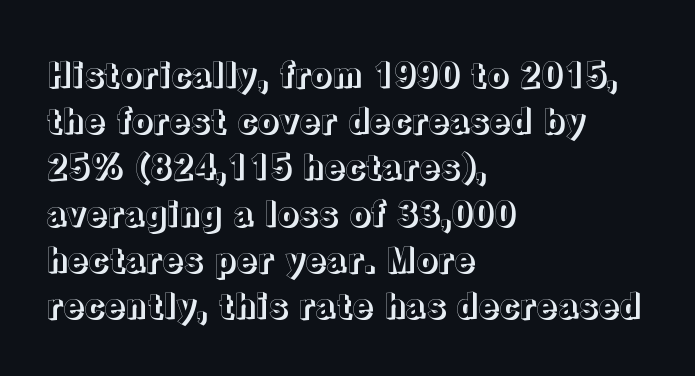
The image shows 34 px text type, upright; set left-aligned, normal line spacing (1.36x), normal letter spacing, not underlined; a medium x-height.
